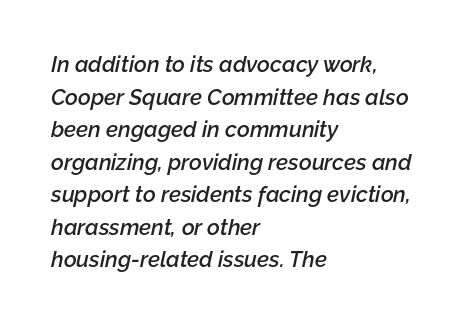
{"italic": "yes", "lean": "right", "slant_degrees": 12, "bold": "semi", "underline": "no", "align": "left", "line_spacing": "normal", "line_spacing_ratio": 1.48, "letter_spacing": "normal", "letter_spacing_em": 0.0, "glyph_px": 22}
